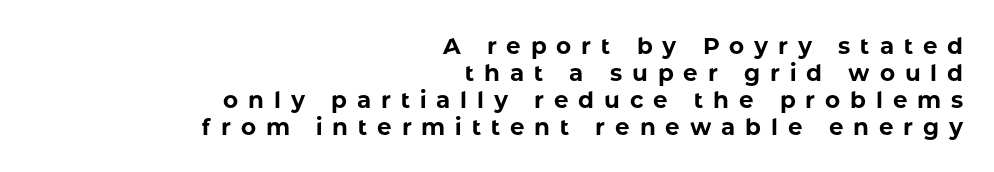
The image shows 23 px bold type, upright; set right-aligned, line spacing 1.17x, unusually wide letter spacing (+0.43 em), not underlined.
